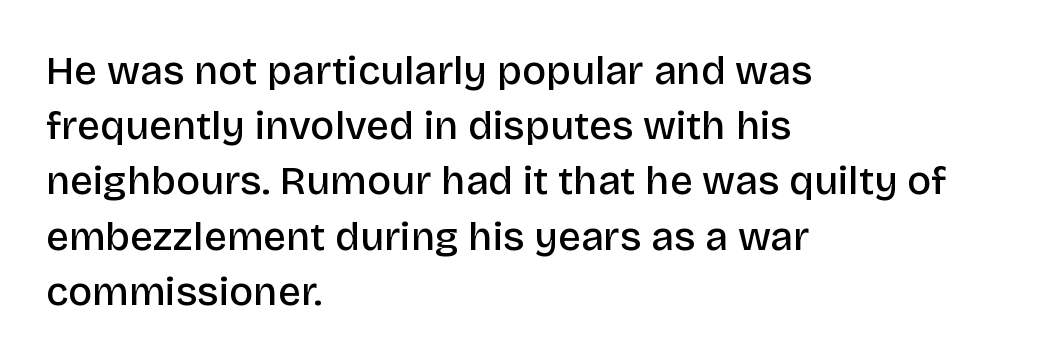
The image shows 40 px semibold sans-serif type, upright; set left-aligned, normal line spacing (1.38x), normal letter spacing, not underlined; low stroke contrast and a large x-height.
